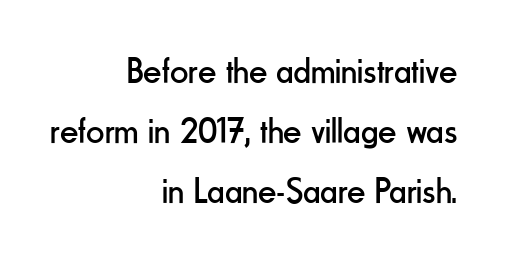
{"serif": "no", "italic": "no", "bold": "no", "weight": "regular", "width": "condensed", "stroke_contrast": "low", "x_height": "small", "monospaced": "no", "underline": "no", "align": "right", "line_spacing": "normal", "line_spacing_ratio": 1.67, "letter_spacing": "normal", "letter_spacing_em": 0.0, "glyph_px": 36}
